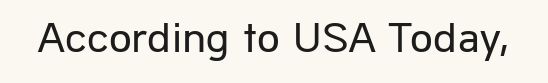
The image shows 45 px regular-weight sans-serif type, upright; set normal letter spacing, not underlined; low stroke contrast and a medium x-height.
